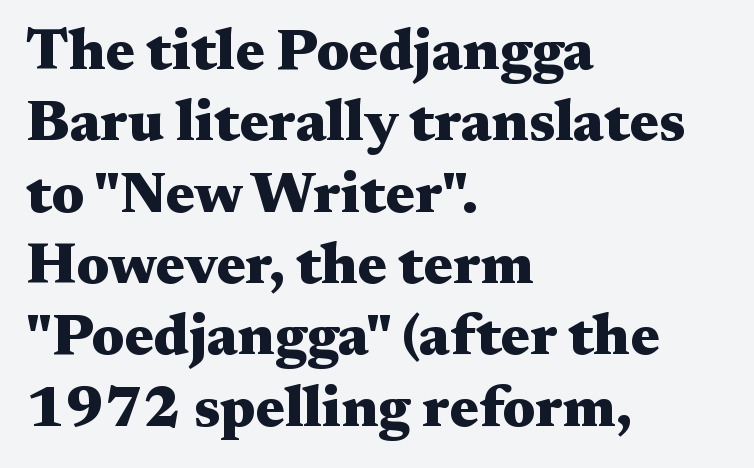
The image shows 58 px heavy, wide serif type, upright; set left-aligned, line spacing 1.23x, normal letter spacing, not underlined; medium stroke contrast and a medium x-height.
